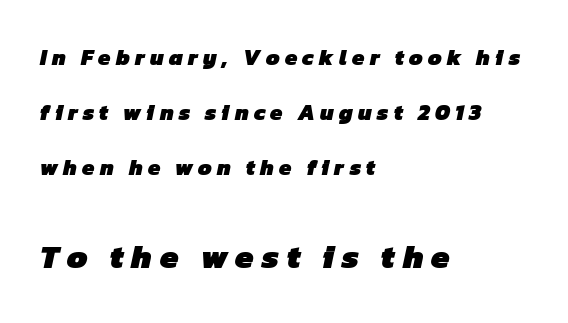
The image shows 33 px heavy sans-serif type; set left-aligned, loose line spacing (2.5x), unusually wide letter spacing (+0.24 em), not underlined; the second (bottom) block is 1.5x larger; low stroke contrast and a medium x-height.
